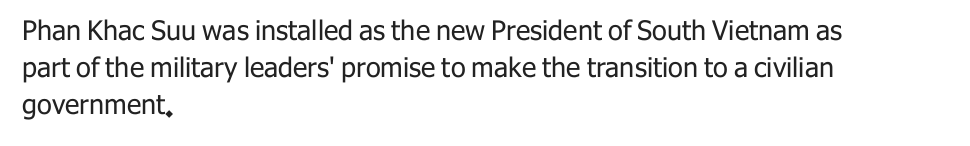
Q: Is the text bold? A: No.
Q: Is the text italic (slanted)? A: No, it is upright.
Q: Is the text underlined? A: No.
Q: How is the paragraph aligned? A: Left-aligned.
Q: Is the spacing between letters normal or unusually wide? A: Normal.
Q: Is the spacing between lines tight, normal or loose? A: Normal.
